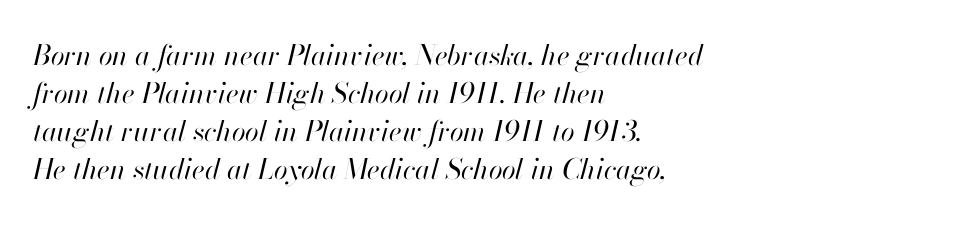
{"italic": "yes", "lean": "right", "slant_degrees": 13, "bold": "no", "weight": "regular", "width": "normal", "stroke_contrast": "high", "x_height": "small", "monospaced": "no", "underline": "no", "align": "left", "line_spacing": "normal", "line_spacing_ratio": 1.36, "letter_spacing": "normal", "letter_spacing_em": 0.0, "glyph_px": 28}
